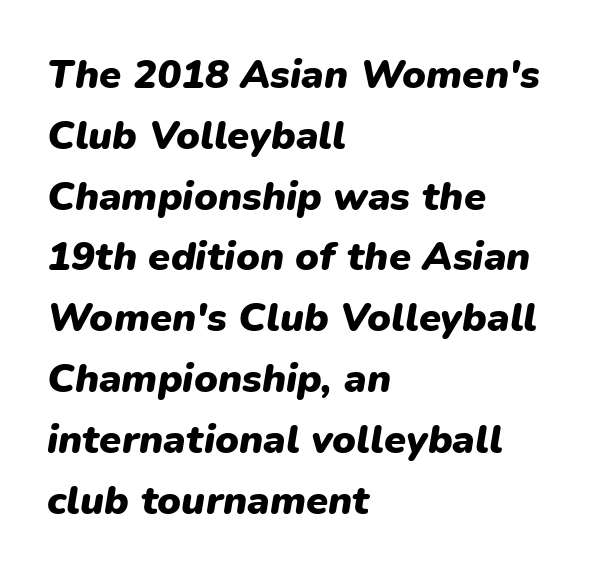
The image shows 40 px heavy type, italic (leaning right); set left-aligned, normal line spacing (1.52x), normal letter spacing, not underlined; low stroke contrast and a medium x-height.
